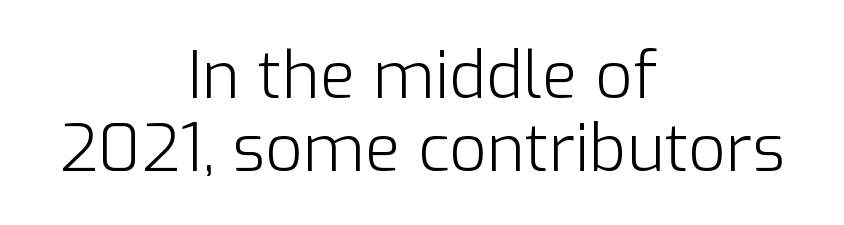
The image shows 65 px light sans-serif type, upright; set centered, tight line spacing (1.12x), normal letter spacing, not underlined; low stroke contrast and a medium x-height.
